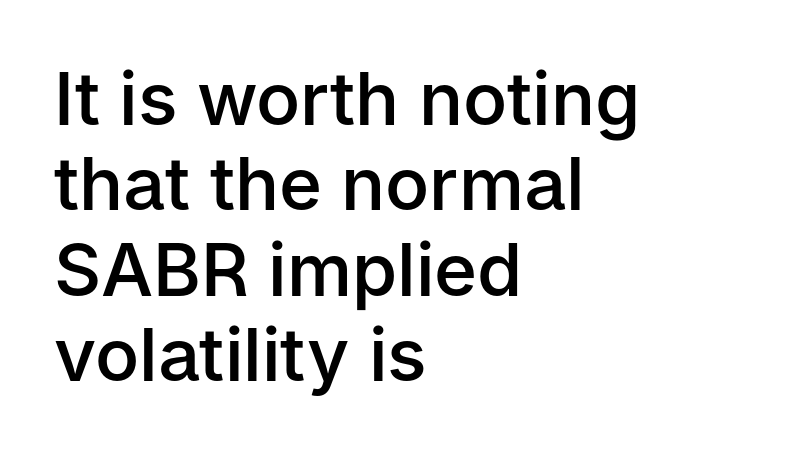
{"serif": "no", "italic": "no", "bold": "semi", "weight": "semibold", "width": "normal", "stroke_contrast": "low", "x_height": "medium", "monospaced": "no", "underline": "no", "align": "left", "line_spacing_ratio": 1.17, "letter_spacing": "normal", "letter_spacing_em": 0.0, "glyph_px": 73}
